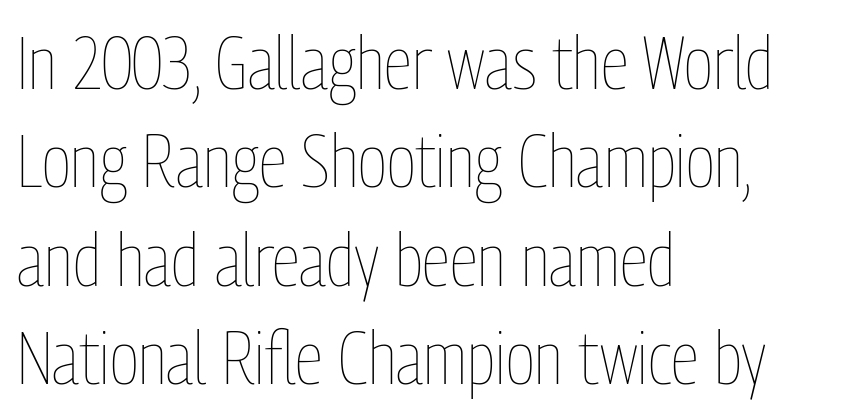
This sample keeps an unexceptional amount of space between lines. Descender tails drop into unmarked territory. The typography opts for an upright posture over an oblique one. The passage shown is not bold in any degree. The letters advance in unequal steps, a hallmark of proportional type.
